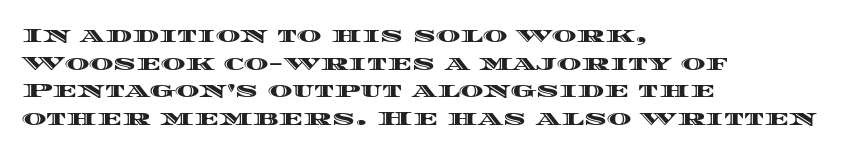
{"italic": "no", "underline": "no", "align": "left", "line_spacing": "normal", "line_spacing_ratio": 1.31, "letter_spacing": "normal", "letter_spacing_em": 0.0, "glyph_px": 21}
